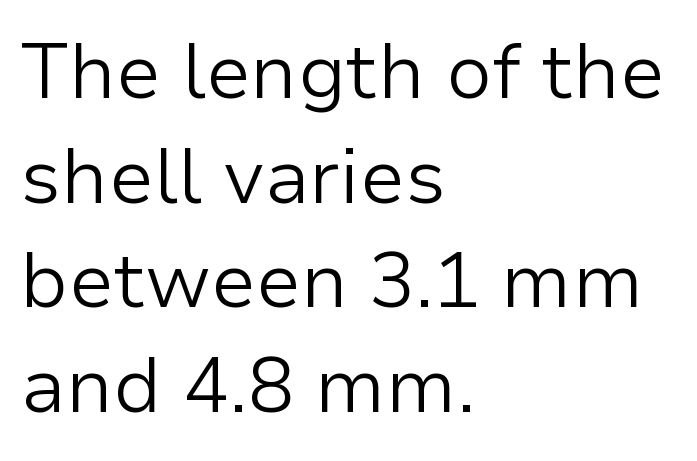
Q: Is the text bold? A: No.
Q: Is the text italic (slanted)? A: No, it is upright.
Q: Is the typeface a serif or a sans-serif typeface? A: Sans-serif.
Q: Is the text underlined? A: No.
Q: How is the paragraph aligned? A: Left-aligned.
Q: Is the spacing between letters normal or unusually wide? A: Normal.
Q: Is the spacing between lines tight, normal or loose? A: Normal.
Q: Width (condensed, normal, or wide)? A: Normal.
Q: Stroke contrast? A: Low.
Q: x-height? A: Medium.
Q: Monospaced? A: No.
